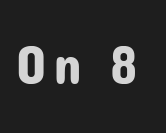
{"serif": "no", "italic": "no", "width": "normal", "stroke_contrast": "low", "x_height": "medium", "monospaced": "no", "underline": "no", "glyph_px": 55}
